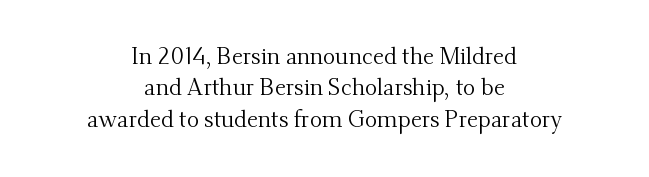
{"italic": "no", "bold": "no", "underline": "no", "align": "center", "line_spacing": "normal", "line_spacing_ratio": 1.36, "letter_spacing": "normal", "letter_spacing_em": 0.0, "glyph_px": 23}
